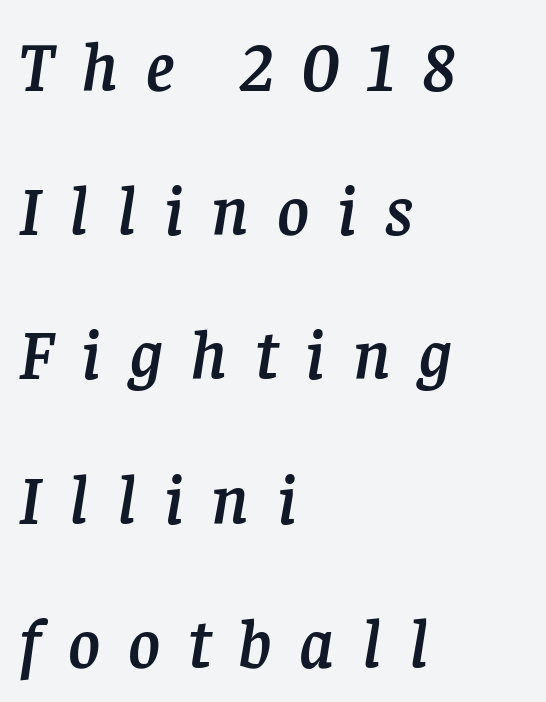
The image shows 69 px serif type, italic (leaning right); set left-aligned, loose line spacing (2.09x), unusually wide letter spacing (+0.4 em), not underlined; low stroke contrast and a large x-height.
